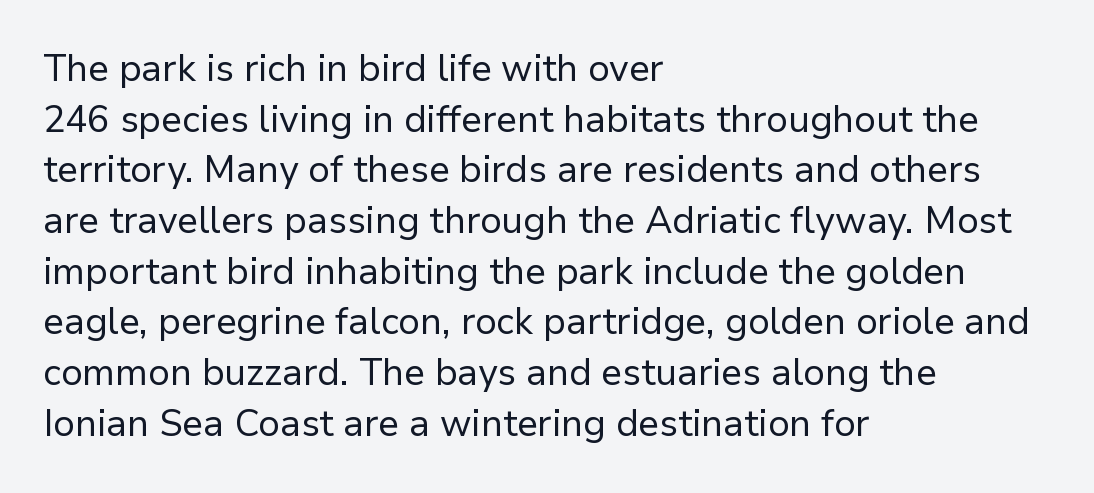
Here the designer chose a conventional face with non-uniform glyph widths. No feet cap the strokes, marking this as sans-serif type. These lines keep a tight, regular rhythm from letter to letter. The area under the type is left untouched. Layout note: lines flush left. The lettering stays uniformly vertical, giving the passage a roman look.
